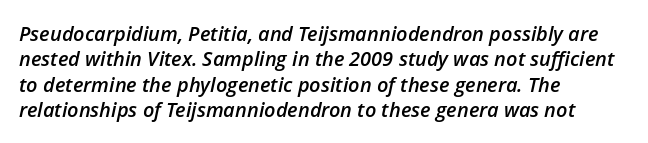
Q: Is the text bold? A: Semi-bold.
Q: Is the text italic (slanted)? A: Yes, it leans right by about 12 degrees.
Q: Is the text underlined? A: No.
Q: How is the paragraph aligned? A: Left-aligned.
Q: Is the spacing between letters normal or unusually wide? A: Normal.
Q: Is the spacing between lines tight, normal or loose? A: Normal.
